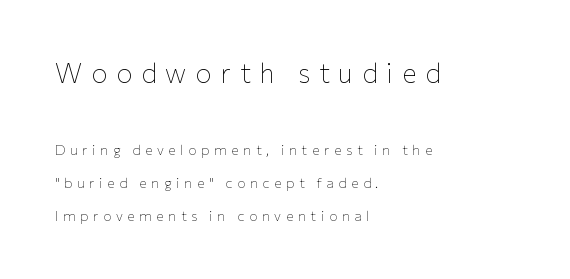
A clean baseline with only descenders dipping below it. If you drew a line through each stem, it would be perfectly vertical. The line-height multiplier appears high, well above default. Tracking here is generous; glyphs stand well apart from one another. Weight: not bold — regular or lighter. This rendering uses left alignment, leaving the right contour irregular.
